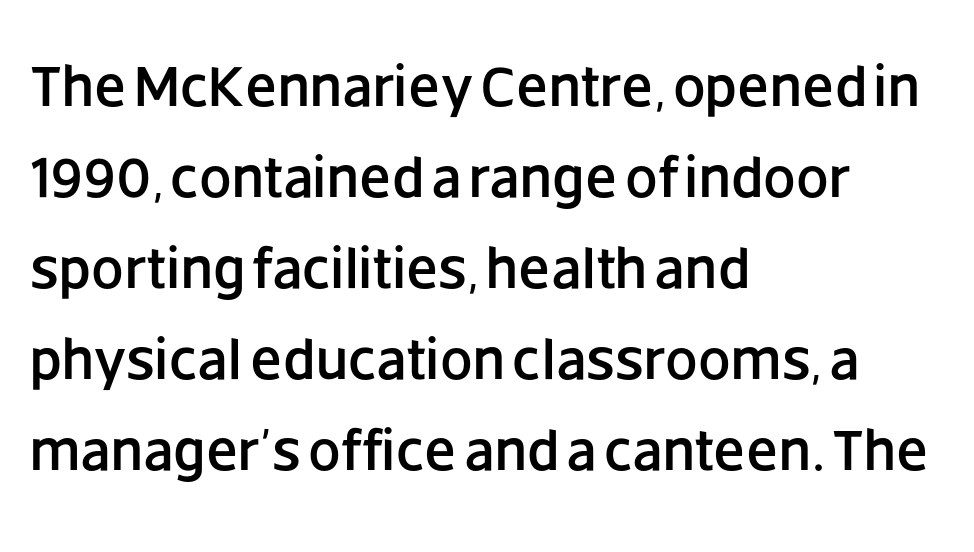
Words appear dense and cohesive because spacing is normal. Every character sits straight up, as roman type does. A typesetter would call this proportional, since set widths differ per character. The text block is weighted toward the left margin, trailing off unevenly rightward. Letterform terminals end flat and unadorned throughout the passage.
